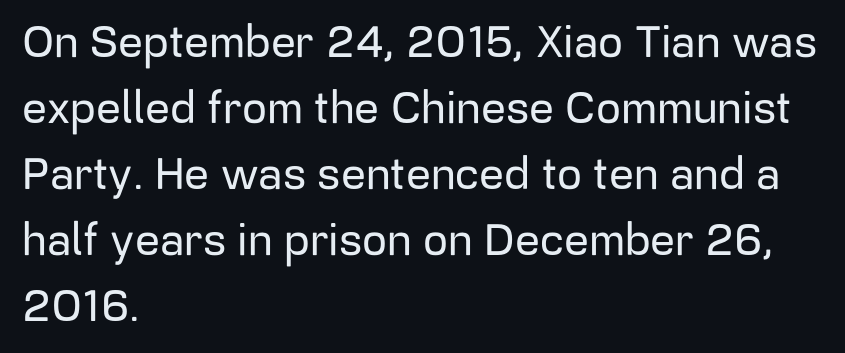
Q: Is the text italic (slanted)? A: No, it is upright.
Q: Is the typeface a serif or a sans-serif typeface? A: Sans-serif.
Q: Is the text underlined? A: No.
Q: How is the paragraph aligned? A: Left-aligned.
Q: Is the spacing between letters normal or unusually wide? A: Normal.
Q: Is the spacing between lines tight, normal or loose? A: Normal.
Q: Width (condensed, normal, or wide)? A: Normal.
Q: Stroke contrast? A: Low.
Q: x-height? A: Medium.
Q: Monospaced? A: No.
